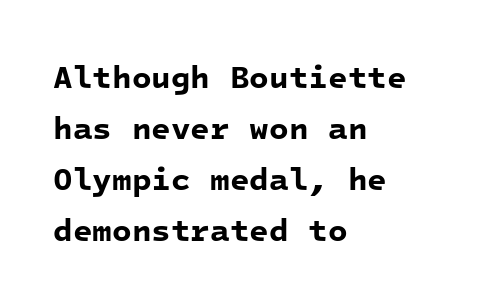
Each letter, wide or thin by design, is forced into the same width here. The letterforms sit shoulder to shoulder at normal distance. Has an underline been added? It has not. Baseline-to-baseline distance is the conventional proportion of letter height.
